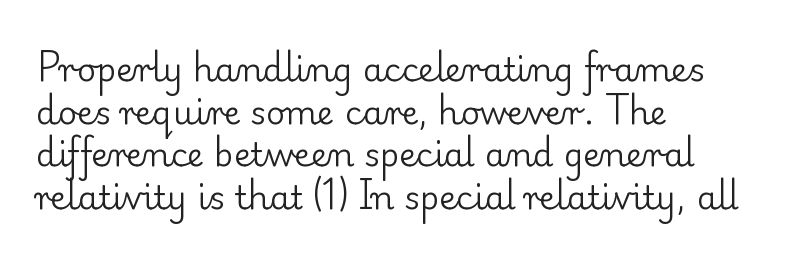
The image shows 33 px regular-weight serif type, upright; set left-aligned, normal line spacing (1.29x), normal letter spacing, not underlined; low stroke contrast and a small x-height.
